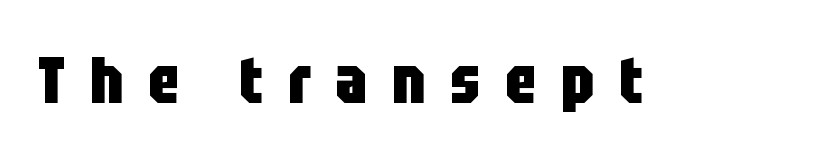
The font is running at its bold setting. The letterforms stand isolated, each surrounded by extra space. Classification — sans serif. A typesetter would call this proportional, since set widths differ per character.
